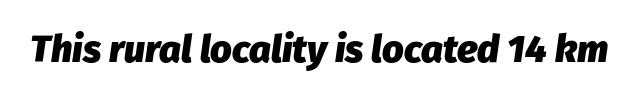
The image shows 38 px heavy type, italic (leaning right); set normal letter spacing, not underlined; low stroke contrast and a medium x-height.
